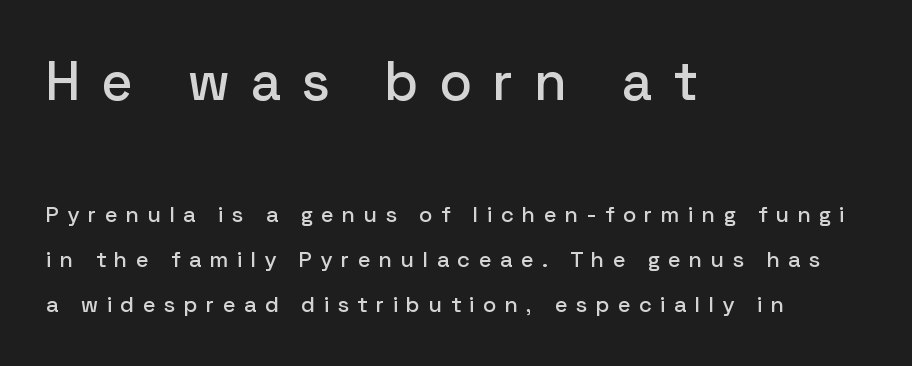
The image shows 54 px sans-serif type, upright; set left-aligned, loose line spacing (2.05x), unusually wide letter spacing (+0.4 em), not underlined; the first (top) block is 2.45x larger; low stroke contrast and a medium x-height.
